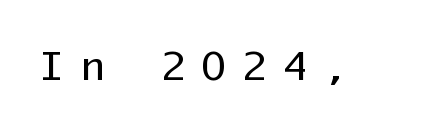
{"serif": "no", "italic": "no", "bold": "no", "weight": "regular", "width": "normal", "stroke_contrast": "low", "x_height": "medium", "monospaced": "yes", "underline": "no", "letter_spacing": "wide", "letter_spacing_em": 0.44, "glyph_px": 39}
